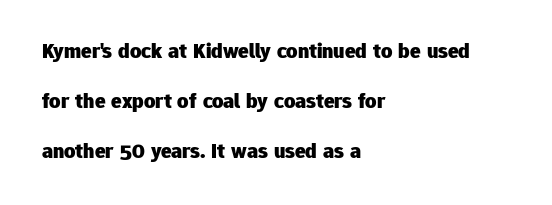
Is there much room between lines? Yes — plenty of vertical air separates them. Pretty heavy lettering here — definitely bold. Compared with typical body copy, the letter spacing here is the same. The ragged edge is on the right, which tells us the setting is flush left. Nope, not italic — everything's standing straight. Letters rest on an invisible, unmarked baseline.
